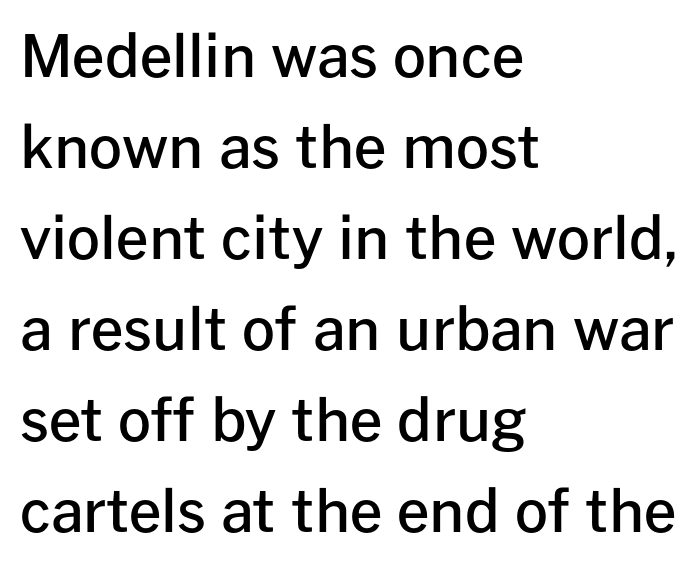
Q: Is the text bold? A: Semi-bold.
Q: Is the text italic (slanted)? A: No, it is upright.
Q: Is the typeface a serif or a sans-serif typeface? A: Sans-serif.
Q: Is the text underlined? A: No.
Q: How is the paragraph aligned? A: Left-aligned.
Q: Is the spacing between letters normal or unusually wide? A: Normal.
Q: Is the spacing between lines tight, normal or loose? A: Normal.
Q: Width (condensed, normal, or wide)? A: Normal.
Q: Stroke contrast? A: Low.
Q: x-height? A: Medium.
Q: Monospaced? A: No.
